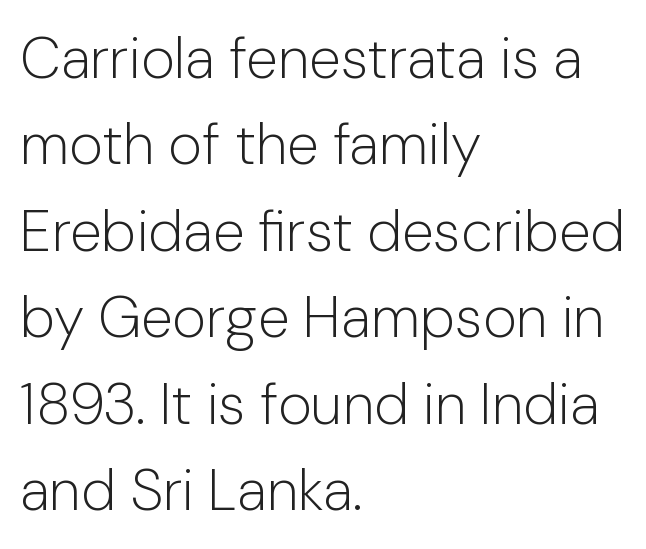
The image shows 58 px light sans-serif type, upright; set left-aligned, normal line spacing (1.49x), normal letter spacing, not underlined; low stroke contrast and a medium x-height.
